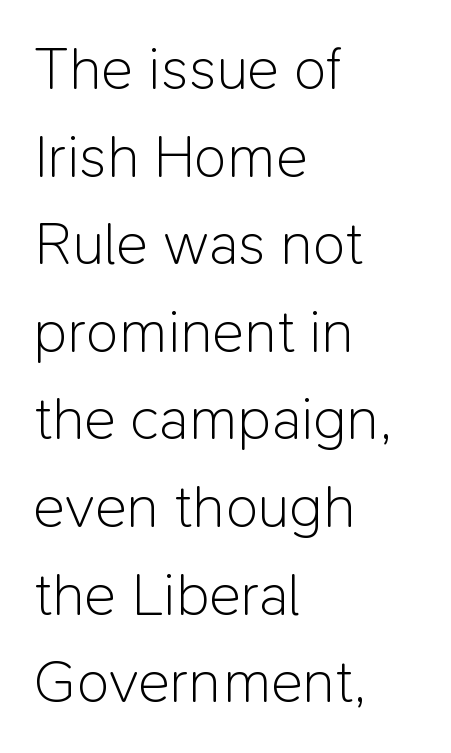
{"serif": "no", "italic": "no", "bold": "no", "weight": "light", "width": "normal", "stroke_contrast": "low", "x_height": "medium", "monospaced": "no", "underline": "no", "align": "left", "line_spacing": "normal", "line_spacing_ratio": 1.46, "letter_spacing": "normal", "letter_spacing_em": 0.0, "glyph_px": 60}
